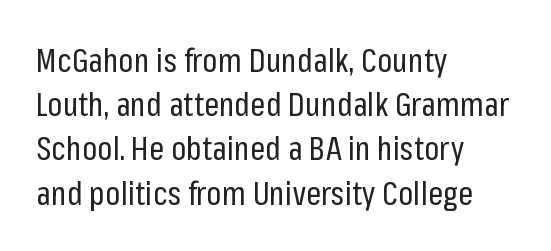
The image shows 33 px regular-weight, condensed sans-serif type, upright; set left-aligned, normal line spacing (1.34x), normal letter spacing, not underlined; low stroke contrast and a medium x-height.
